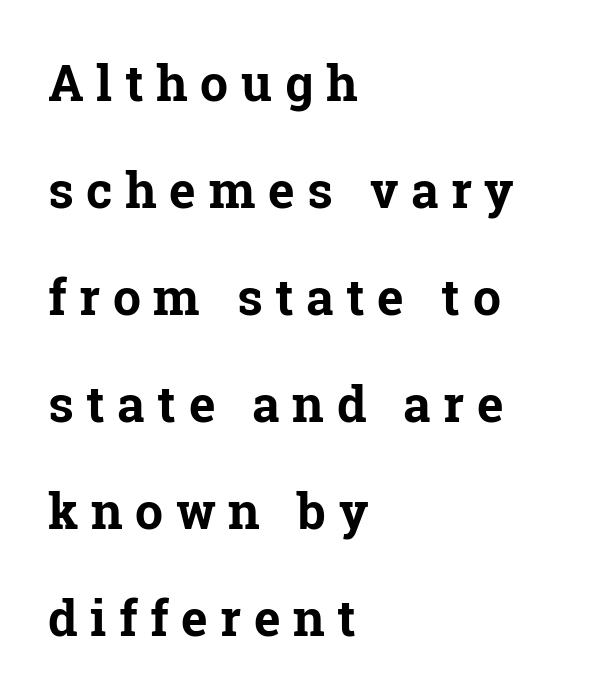
Is the block centered? No — it sits flush against the left margin. Does the lettering tilt? It doesn't — this is upright. Line spacing here is loose. The letters are spread apart with noticeably loose tracking.
